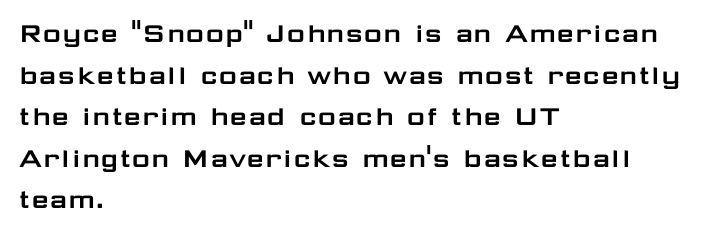
The image shows 31 px wide sans-serif type, upright; set left-aligned, normal line spacing (1.34x), normal letter spacing, not underlined; low stroke contrast and a medium x-height.
